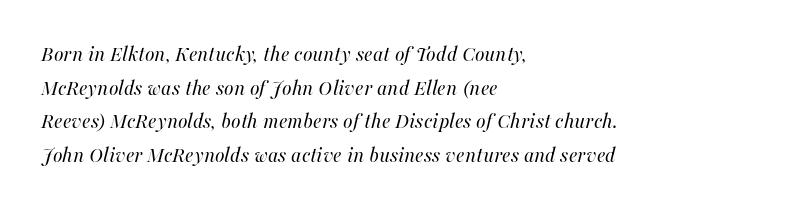
Stroke thickness stays within the range of a standard reading face or lighter. Quick note: italic. The compositor pushed each line to the left boundary. Has an underline been added? It has not. This rendering leaves character spacing at its baseline value.
